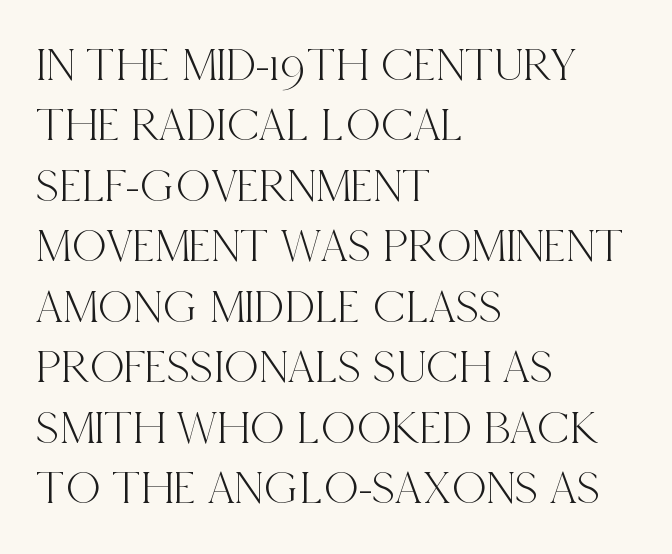
In terms of leading, this rendering sits right in the middle. The text block is weighted toward the left margin, trailing off unevenly rightward. Anything drawn beneath the words? Only blank space. When letters stand straight like this, we call the style roman or upright.
